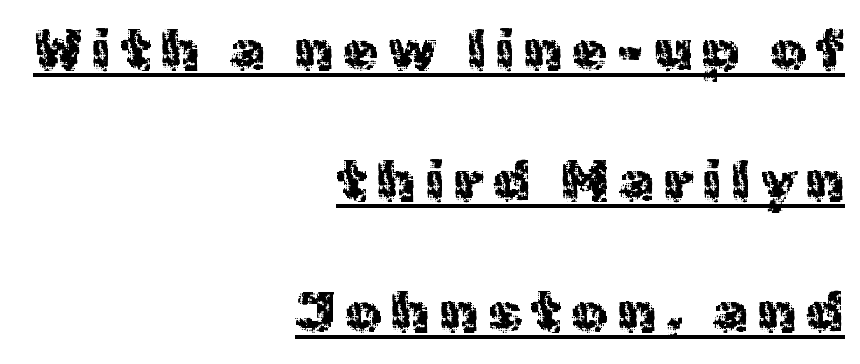
The image shows 57 px sans-serif type, upright; set right-aligned, loose line spacing (2.3x), underlined; a medium x-height.
